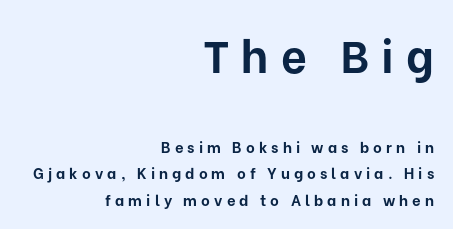
{"serif": "no", "italic": "no", "bold": "yes", "weight": "bold", "width": "normal", "stroke_contrast": "low", "x_height": "medium", "monospaced": "no", "underline": "no", "align": "right", "line_spacing_ratio": 1.77, "letter_spacing": "wide", "letter_spacing_em": 0.27, "larger_block": "first", "size_ratio": 3.0, "glyph_px": 45}
